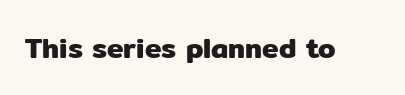
{"serif": "no", "italic": "no", "width": "normal", "stroke_contrast": "low", "x_height": "medium", "monospaced": "no", "underline": "no", "letter_spacing": "normal", "letter_spacing_em": 0.0, "glyph_px": 28}
